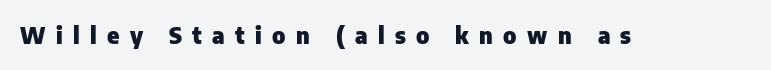
{"italic": "no", "bold": "yes", "underline": "no", "letter_spacing": "wide", "letter_spacing_em": 0.45, "glyph_px": 23}
